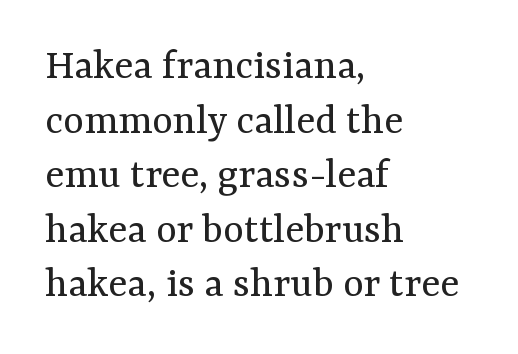
{"serif": "yes", "italic": "no", "bold": "no", "weight": "regular", "width": "normal", "stroke_contrast": "medium", "x_height": "medium", "monospaced": "no", "underline": "no", "align": "left", "line_spacing_ratio": 1.24, "letter_spacing": "normal", "letter_spacing_em": 0.0, "glyph_px": 44}
